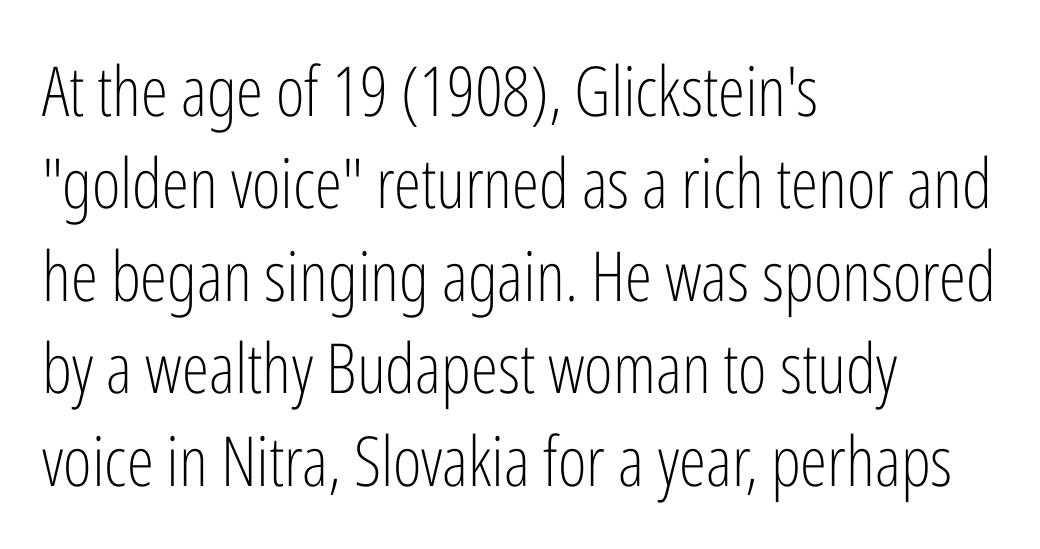
The image shows 69 px light, condensed sans-serif type, upright; set left-aligned, normal line spacing (1.34x), normal letter spacing, not underlined; low stroke contrast and a medium x-height.
